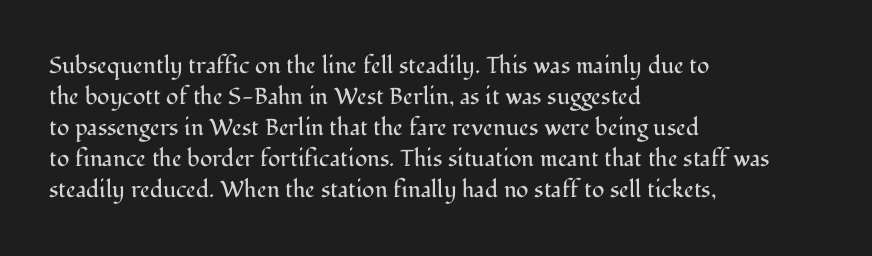
Q: Is the text bold? A: No.
Q: Is the text italic (slanted)? A: No, it is upright.
Q: Is the text underlined? A: No.
Q: How is the paragraph aligned? A: Left-aligned.
Q: Is the spacing between letters normal or unusually wide? A: Normal.
Q: Is the spacing between lines tight, normal or loose? A: Normal.
